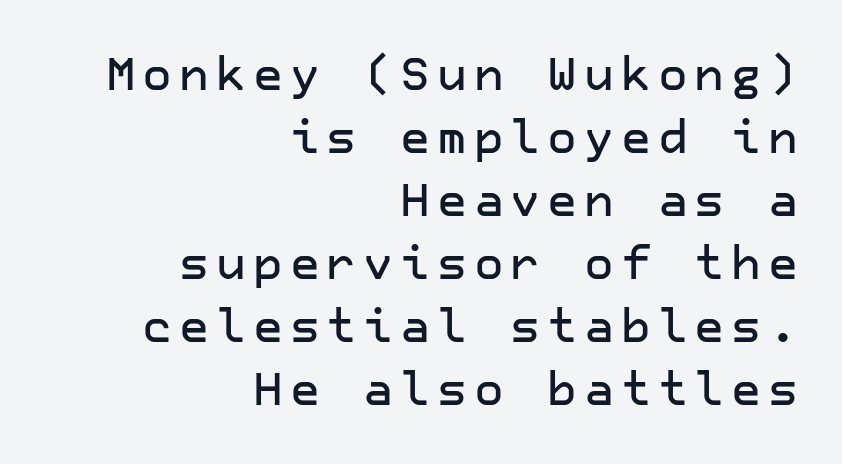
{"serif": "no", "italic": "no", "width": "normal", "stroke_contrast": "low", "x_height": "medium", "underline": "no", "align": "right", "line_spacing": "normal", "line_spacing_ratio": 1.37, "glyph_px": 46}
